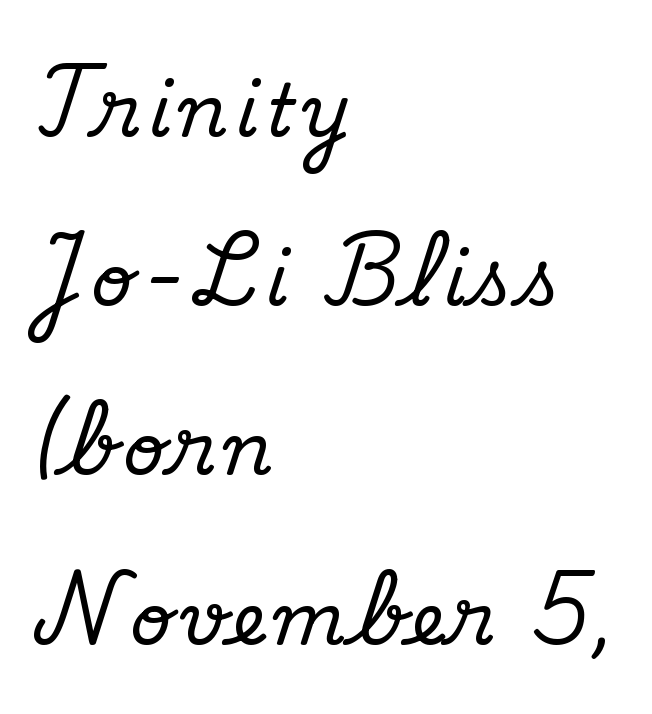
The image shows 72 px serif type; set left-aligned, loose line spacing (2.35x), not underlined; medium stroke contrast and a small x-height.
